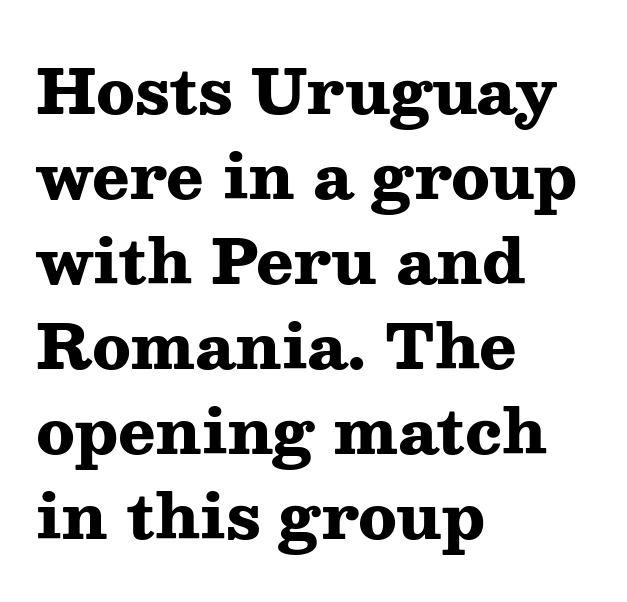
Q: Is the text bold? A: Yes.
Q: Is the text italic (slanted)? A: No, it is upright.
Q: Is the typeface a serif or a sans-serif typeface? A: Serif.
Q: Is the text underlined? A: No.
Q: How is the paragraph aligned? A: Left-aligned.
Q: Is the spacing between letters normal or unusually wide? A: Normal.
Q: Is the spacing between lines tight, normal or loose? A: Normal.
Q: Width (condensed, normal, or wide)? A: Wide.
Q: Stroke contrast? A: Medium.
Q: x-height? A: Medium.
Q: Monospaced? A: No.
